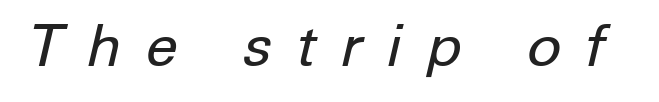
{"italic": "yes", "lean": "right", "slant_degrees": 12, "bold": "no", "weight": "regular", "width": "normal", "stroke_contrast": "low", "x_height": "medium", "monospaced": "no", "underline": "no", "letter_spacing": "wide", "letter_spacing_em": 0.4, "glyph_px": 58}
